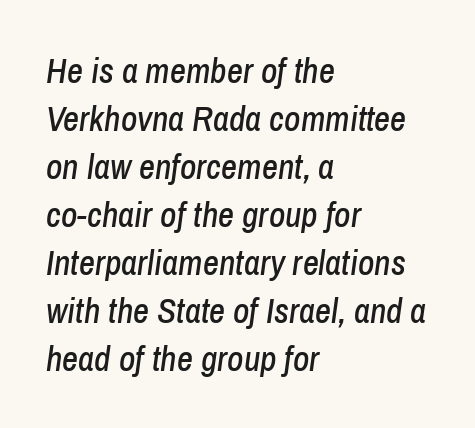
The image shows 35 px condensed type, italic (leaning right); set left-aligned, normal line spacing (1.37x), normal letter spacing, not underlined; low stroke contrast and a medium x-height.
